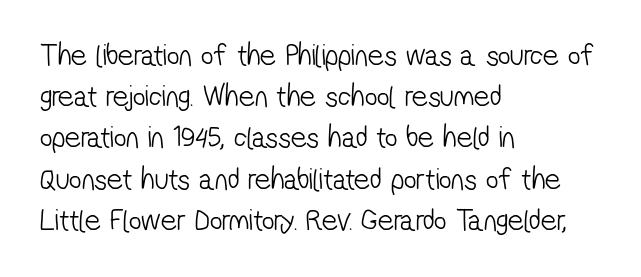
The image shows 31 px light, condensed sans-serif type; set left-aligned, normal line spacing (1.33x), normal letter spacing, not underlined; low stroke contrast and a medium x-height.
